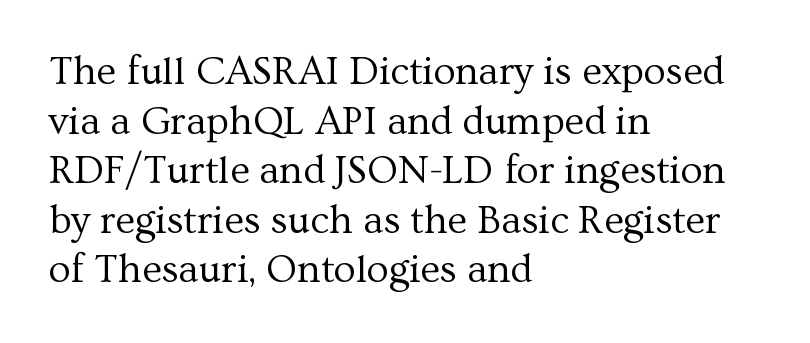
Q: Is the text bold? A: No.
Q: Is the text italic (slanted)? A: No, it is upright.
Q: Is the typeface a serif or a sans-serif typeface? A: Serif.
Q: Is the text underlined? A: No.
Q: How is the paragraph aligned? A: Left-aligned.
Q: Is the spacing between letters normal or unusually wide? A: Normal.
Q: Width (condensed, normal, or wide)? A: Normal.
Q: Stroke contrast? A: Medium.
Q: x-height? A: Medium.
Q: Monospaced? A: No.
